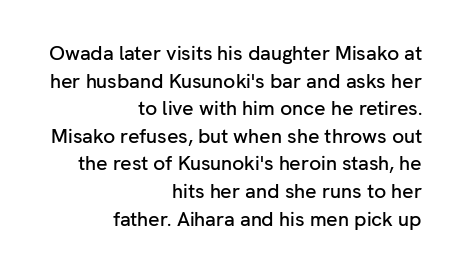
The image shows 20 px text type, upright; set right-aligned, normal line spacing (1.38x), normal letter spacing, not underlined.
